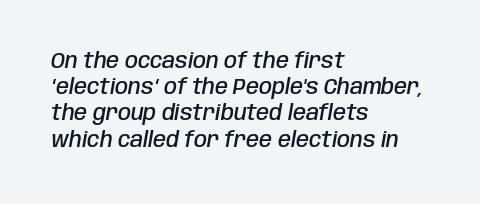
Style check: oblique. Quick note: interline space is typical. Typographic density is moderately raised because the face is semibold. The tracking reads as untouched default to a designer's eye. The zone under the glyphs is completely vacant. The rendering anchors every line to the left-hand side.
